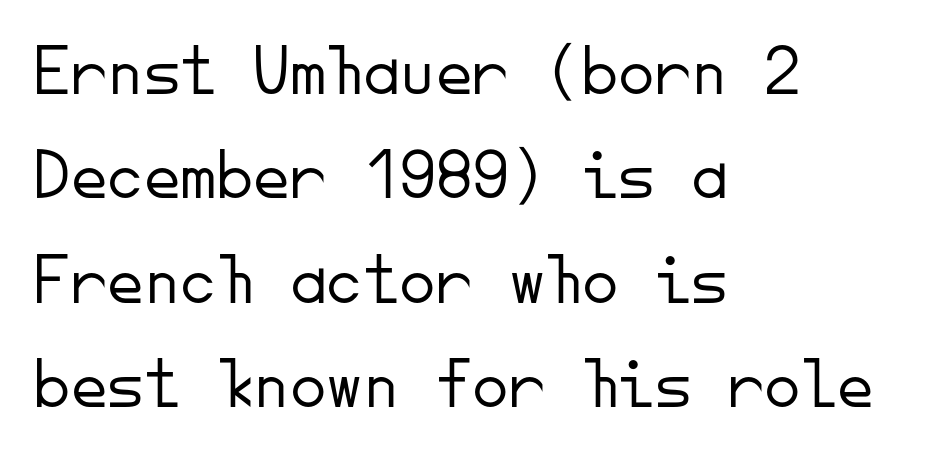
Q: Is the text bold? A: No.
Q: Is the text italic (slanted)? A: No, it is upright.
Q: Is the typeface a serif or a sans-serif typeface? A: Sans-serif.
Q: Is the text underlined? A: No.
Q: How is the paragraph aligned? A: Left-aligned.
Q: Is the spacing between letters normal or unusually wide? A: Normal.
Q: Is the spacing between lines tight, normal or loose? A: Normal.
Q: Width (condensed, normal, or wide)? A: Normal.
Q: Stroke contrast? A: Low.
Q: x-height? A: Small.
Q: Monospaced? A: Yes.
